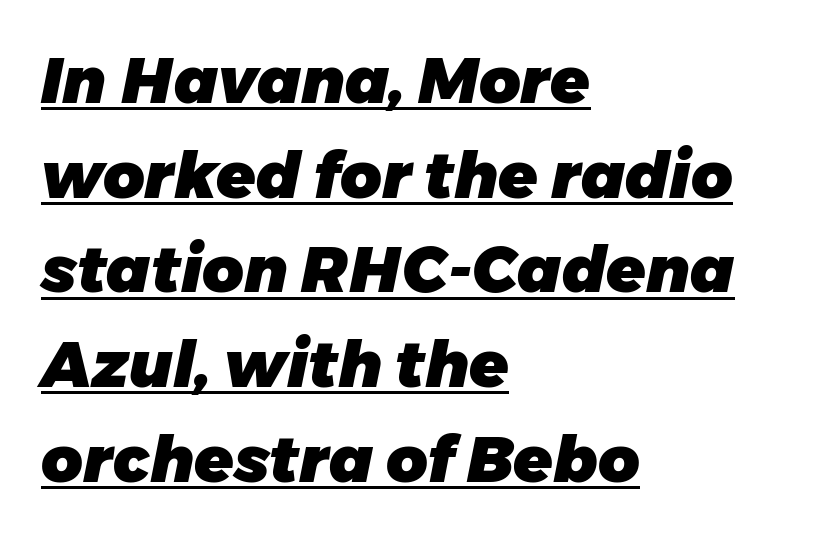
The passage shown leans; its letterforms are oblique. A typesetter would call this proportional, since set widths differ per character. If you drew a ruler down the left edge, every line would touch it. You'd pick this weight for a headline — it's a proper bold. Somebody hit Ctrl+U on this one — the words are underlined.
